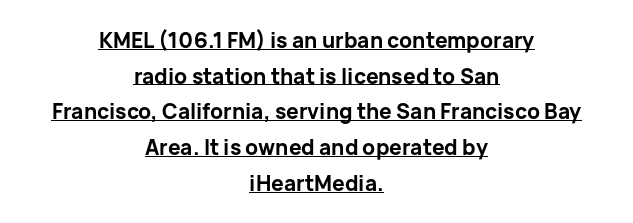
Strokes here are thick enough to call this a true bold. Nothing unusual about the tracking: characters are spaced as the font intends. These characters rest on top of a visible drawn line. Posture: vertical.
